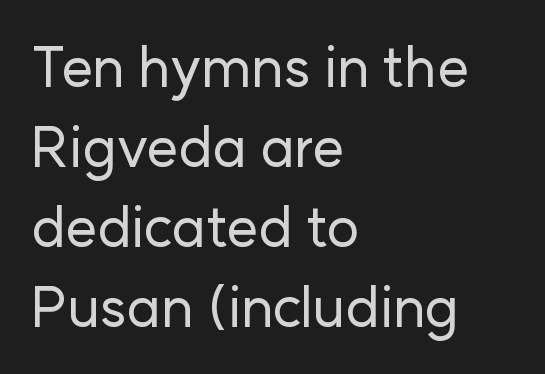
{"serif": "no", "italic": "no", "width": "normal", "stroke_contrast": "low", "x_height": "medium", "monospaced": "no", "underline": "no", "align": "left", "line_spacing": "normal", "line_spacing_ratio": 1.43, "letter_spacing": "normal", "letter_spacing_em": 0.0, "glyph_px": 56}
